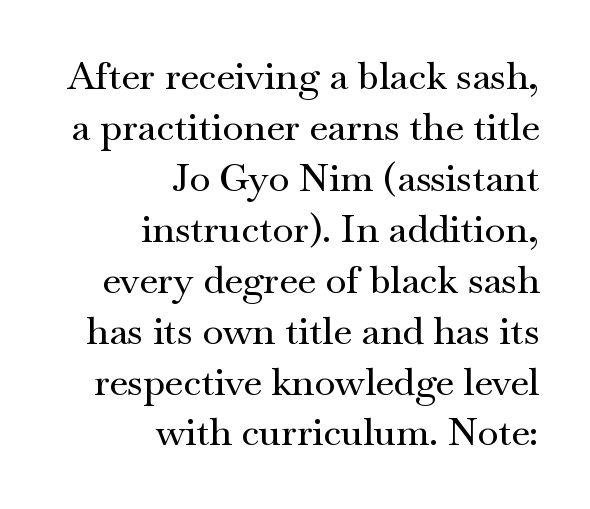
The image shows 38 px wide serif type, upright; set right-aligned, normal line spacing (1.34x), normal letter spacing, not underlined; medium stroke contrast and a small x-height.
